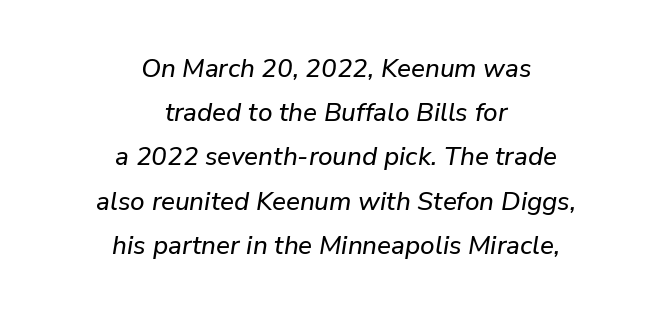
Q: Is the text italic (slanted)? A: Yes, it leans right by about 9 degrees.
Q: Is the text underlined? A: No.
Q: How is the paragraph aligned? A: Centered.
Q: Is the spacing between letters normal or unusually wide? A: Normal.
Q: Is the spacing between lines tight, normal or loose? A: Normal.
